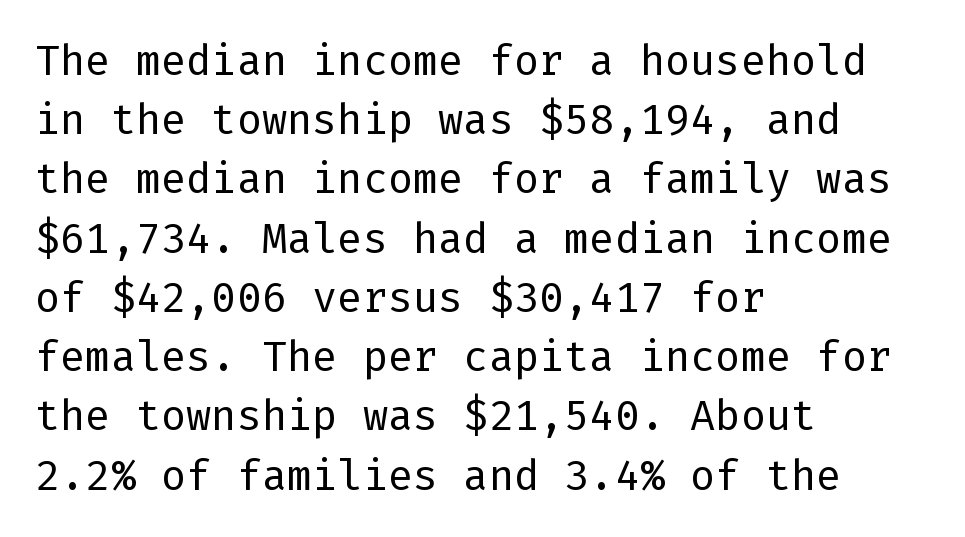
{"serif": "no", "italic": "no", "bold": "no", "weight": "regular", "width": "normal", "stroke_contrast": "low", "x_height": "medium", "underline": "no", "align": "left", "line_spacing": "normal", "line_spacing_ratio": 1.41, "letter_spacing": "normal", "letter_spacing_em": 0.0, "glyph_px": 42}
